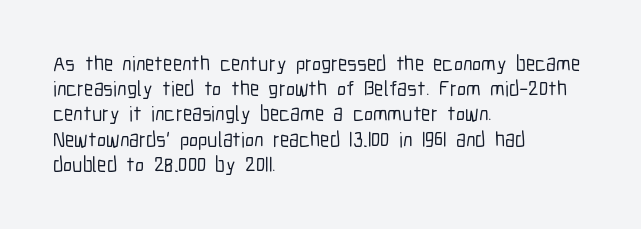
Posture: straight, roman, zero tilt. A clean baseline with only descenders dipping below it. Does the copy run flush right? No — it runs flush left. Tracking value appears to be zero — textbook default spacing.
